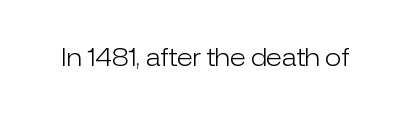
Q: Is the text bold? A: No.
Q: Is the text italic (slanted)? A: No, it is upright.
Q: Is the text underlined? A: No.
Q: Is the spacing between letters normal or unusually wide? A: Normal.
